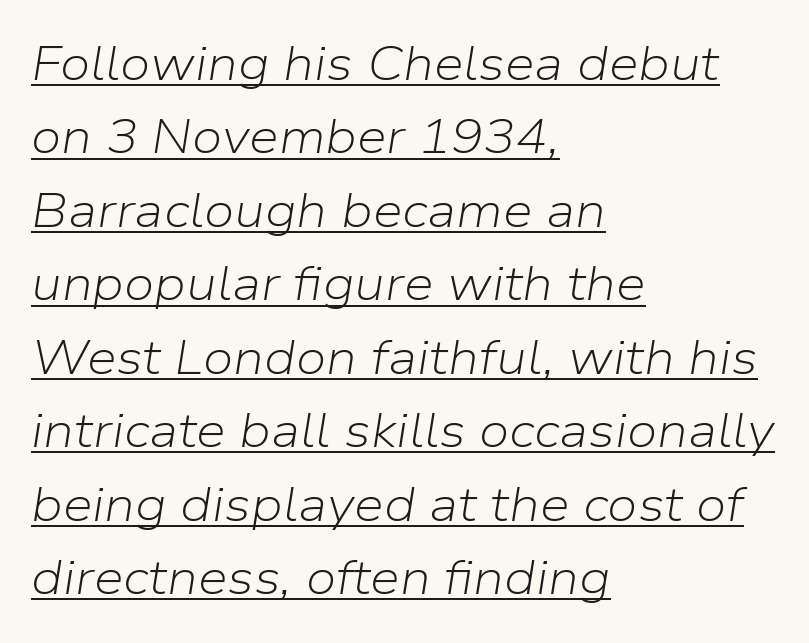
The image shows 48 px light type, italic (leaning right); set left-aligned, normal line spacing (1.53x), normal letter spacing, underlined; low stroke contrast and a medium x-height.
